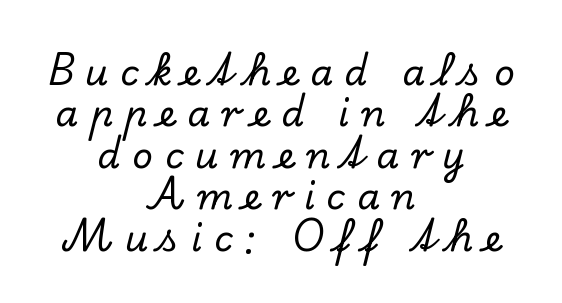
The gap between lines stays unmarked. Horizontal bands of white between lines are thin slivers. In terms of letterspacing, this is a distinctly airy, spread setting. I'd call this a serif setting — the letters wear small feet. The compositor balanced each line on the midline.
